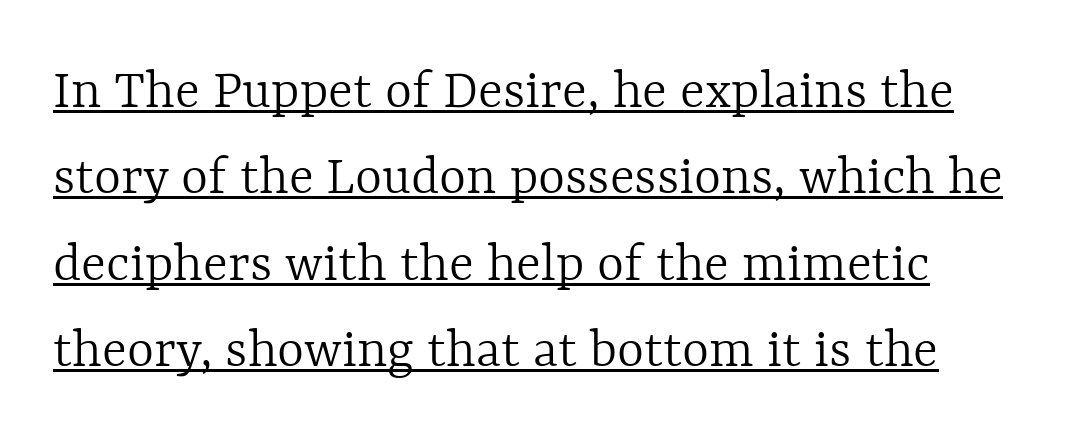
The image shows 58 px light type, upright; set normal line spacing (1.49x), normal letter spacing, underlined; a medium x-height.
